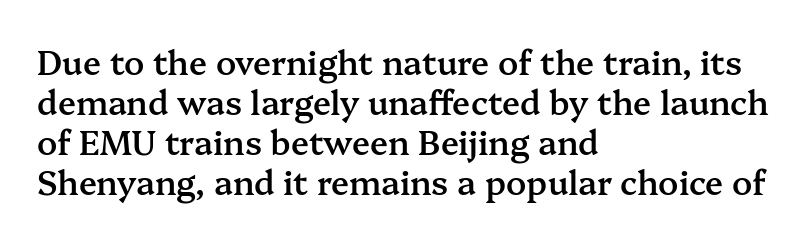
Q: Is the text bold? A: Semi-bold.
Q: Is the text italic (slanted)? A: No, it is upright.
Q: Is the typeface a serif or a sans-serif typeface? A: Serif.
Q: Is the text underlined? A: No.
Q: How is the paragraph aligned? A: Left-aligned.
Q: Is the spacing between letters normal or unusually wide? A: Normal.
Q: Width (condensed, normal, or wide)? A: Normal.
Q: Stroke contrast? A: Medium.
Q: x-height? A: Medium.
Q: Monospaced? A: No.
